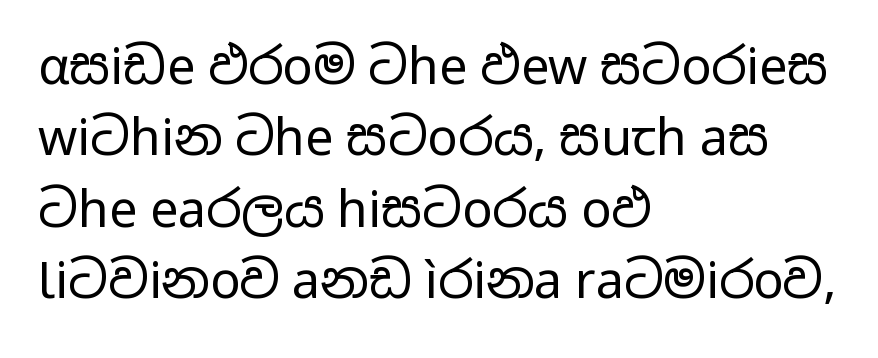
Q: Is the text bold? A: No.
Q: Is the text italic (slanted)? A: No, it is upright.
Q: Is the typeface a serif or a sans-serif typeface? A: Sans-serif.
Q: Is the text underlined? A: No.
Q: How is the paragraph aligned? A: Left-aligned.
Q: Is the spacing between letters normal or unusually wide? A: Normal.
Q: Is the spacing between lines tight, normal or loose? A: Normal.
Q: Width (condensed, normal, or wide)? A: Wide.
Q: Stroke contrast? A: Low.
Q: x-height? A: Medium.
Q: Monospaced? A: No.
